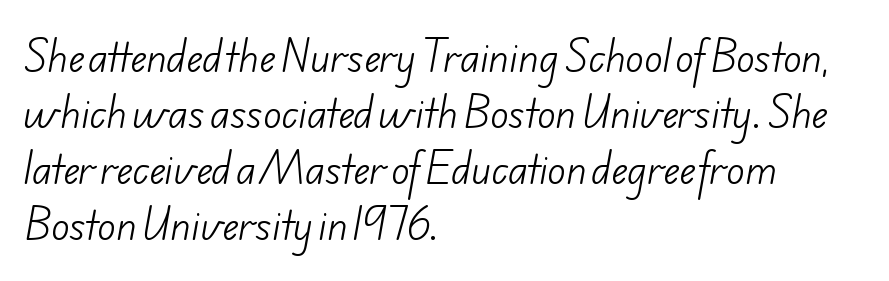
{"serif": "no", "bold": "no", "weight": "light", "width": "normal", "stroke_contrast": "low", "x_height": "small", "monospaced": "no", "underline": "no", "align": "left", "line_spacing": "normal", "line_spacing_ratio": 1.47, "letter_spacing": "normal", "letter_spacing_em": 0.0, "glyph_px": 38}
